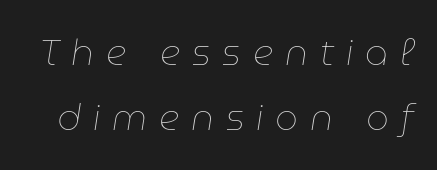
Q: Is the text bold? A: No.
Q: Is the text italic (slanted)? A: Yes, it leans right by about 9 degrees.
Q: Is the text underlined? A: No.
Q: Is the spacing between letters normal or unusually wide? A: Unusually wide.
Q: Width (condensed, normal, or wide)? A: Normal.
Q: Stroke contrast? A: Low.
Q: x-height? A: Medium.
Q: Monospaced? A: No.
